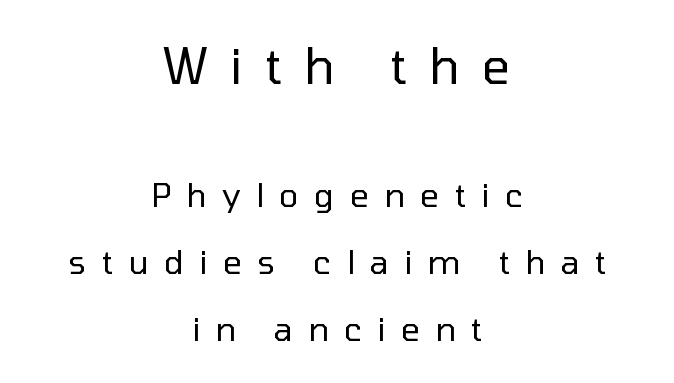
Q: Is the text bold? A: No.
Q: Is the text italic (slanted)? A: No, it is upright.
Q: Is the typeface a serif or a sans-serif typeface? A: Sans-serif.
Q: Is the text underlined? A: No.
Q: How is the paragraph aligned? A: Centered.
Q: Is the spacing between letters normal or unusually wide? A: Unusually wide.
Q: Is the spacing between lines tight, normal or loose? A: Loose.
Q: Which block of text is set in a larger size, the first (top) or the second (bottom)? A: The first (top) one.
Q: Width (condensed, normal, or wide)? A: Normal.
Q: Stroke contrast? A: Low.
Q: x-height? A: Medium.
Q: Monospaced? A: No.
